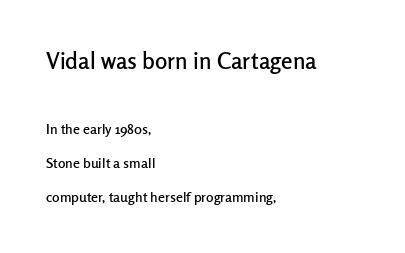
The image shows 23 px text type, upright; set left-aligned, loose line spacing (2.43x), normal letter spacing, not underlined; the first (top) block is 1.64x larger.
